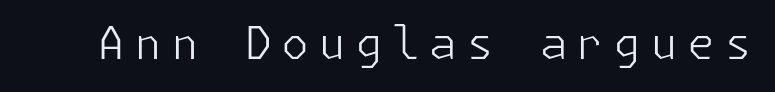
{"serif": "no", "italic": "no", "bold": "no", "weight": "light", "width": "normal", "stroke_contrast": "low", "x_height": "medium", "underline": "no", "letter_spacing": "wide", "letter_spacing_em": 0.2, "glyph_px": 45}
